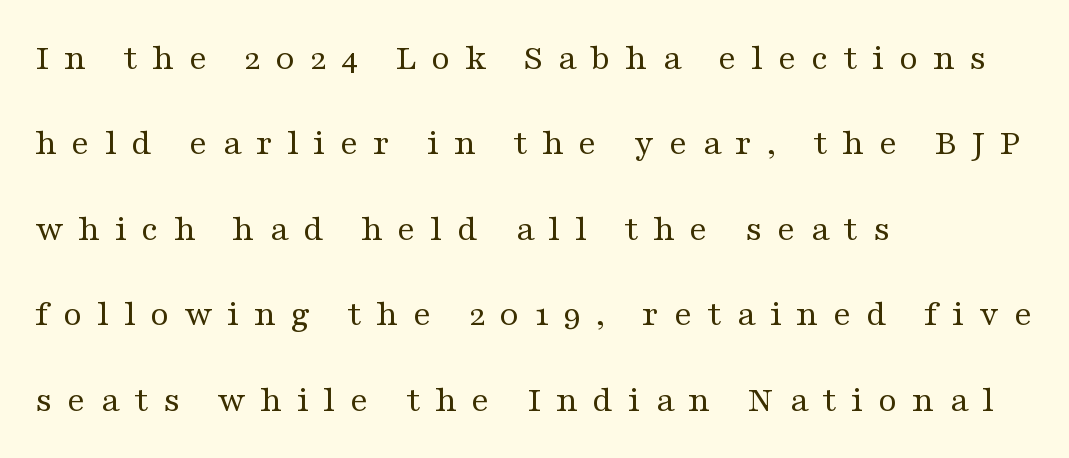
The strokes carry an ordinary text weight at most. This is serif lettering, the kind often seen in printed books. Anything drawn beneath the words? Only blank space. Tall strokes in this sample are plumb rather than angled.
